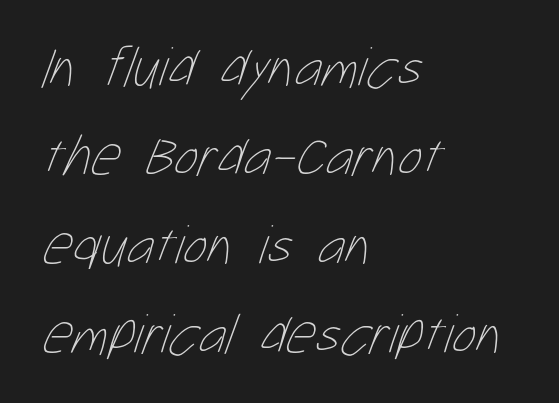
{"bold": "no", "weight": "thin", "width": "condensed", "stroke_contrast": "low", "x_height": "medium", "monospaced": "no", "underline": "no", "align": "left", "line_spacing": "normal", "line_spacing_ratio": 1.56, "letter_spacing": "normal", "letter_spacing_em": 0.0, "glyph_px": 57}
